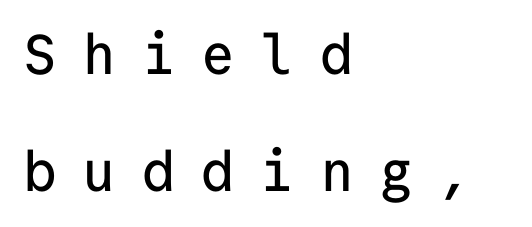
Q: Is the text italic (slanted)? A: No, it is upright.
Q: Is the typeface a serif or a sans-serif typeface? A: Sans-serif.
Q: Is the text underlined? A: No.
Q: How is the paragraph aligned? A: Left-aligned.
Q: Is the spacing between letters normal or unusually wide? A: Unusually wide.
Q: Is the spacing between lines tight, normal or loose? A: Loose.
Q: Width (condensed, normal, or wide)? A: Normal.
Q: Stroke contrast? A: Low.
Q: x-height? A: Medium.
Q: Monospaced? A: Yes.
